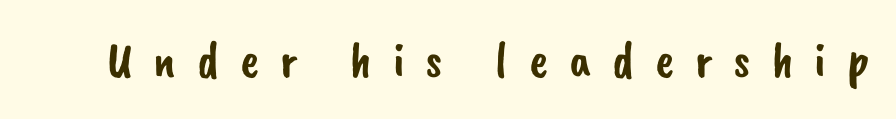
The face used here is rendered with a markedly widened letterfit. Each row of text sits above clean, open space. The rendering uses natural spacing where letterforms have individual widths. This sample uses a sans-serif face.
